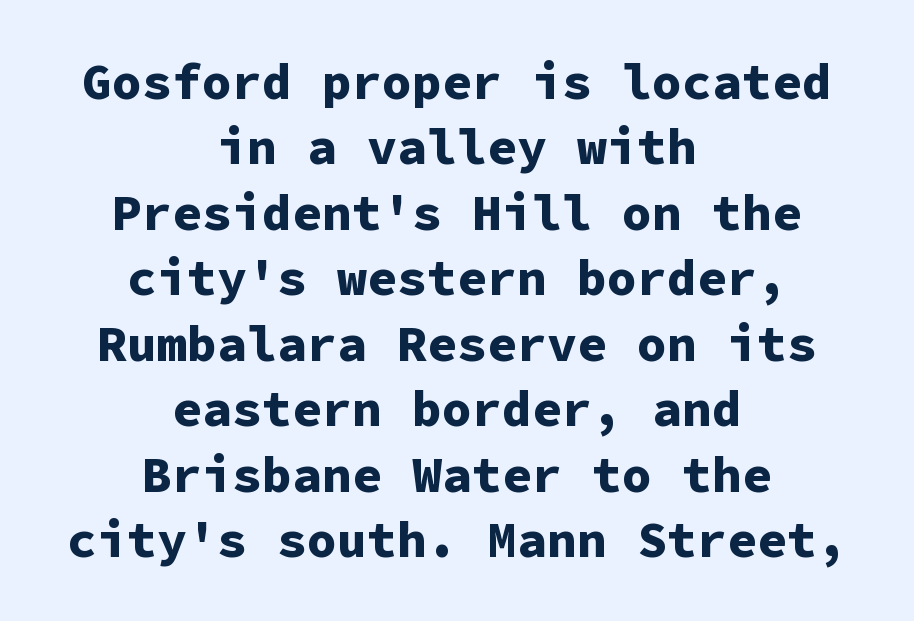
The image shows 50 px bold sans-serif type, upright, monospaced; set centered, normal line spacing (1.31x), normal letter spacing, not underlined; low stroke contrast and a medium x-height.
